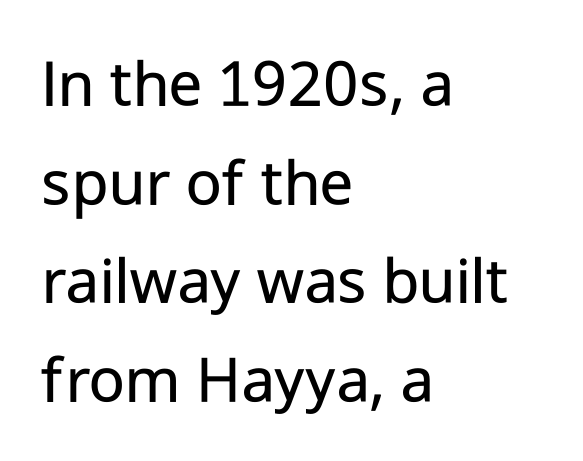
Vertically, the passage feels balanced, rows spaced as you'd expect. This sample has the flowing, uneven cadence of proportional lettering. Heaviness? Minimal to ordinary, like unemphasized prose. A sans-serif font was chosen for this passage. All the whitespace from short lines collects on the right.
